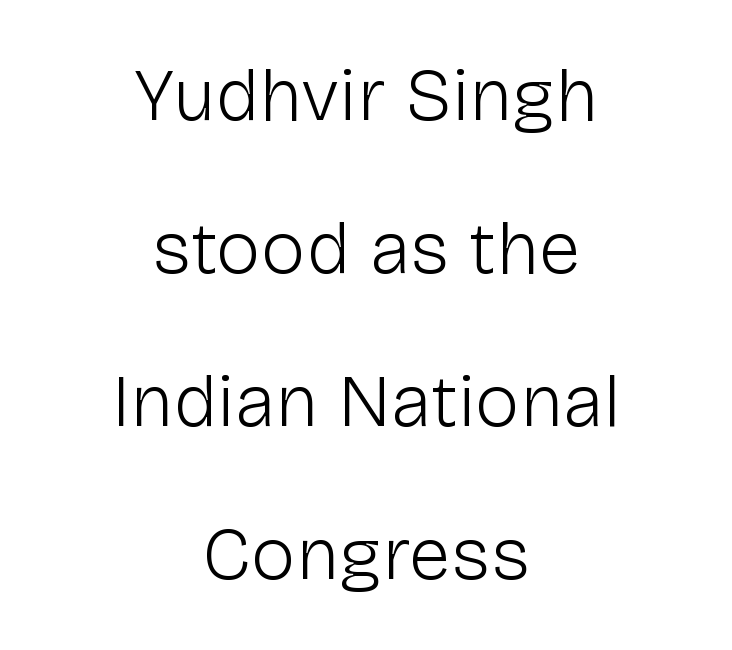
The image shows 75 px light sans-serif type, upright; set centered, loose line spacing (2.04x), normal letter spacing, not underlined; low stroke contrast and a medium x-height.
